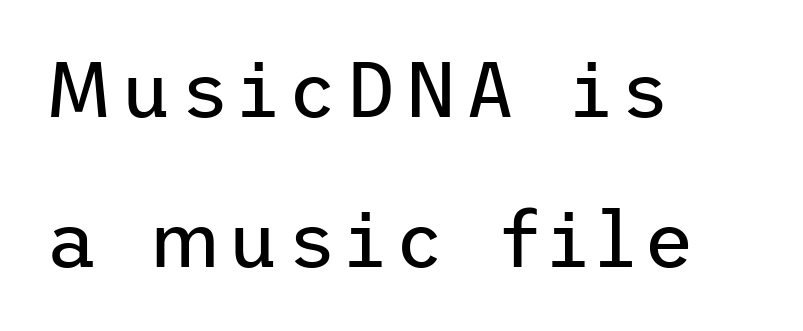
Q: Is the text bold? A: No.
Q: Is the text italic (slanted)? A: No, it is upright.
Q: Is the typeface a serif or a sans-serif typeface? A: Sans-serif.
Q: Is the text underlined? A: No.
Q: How is the paragraph aligned? A: Left-aligned.
Q: Is the spacing between lines tight, normal or loose? A: Loose.
Q: Width (condensed, normal, or wide)? A: Normal.
Q: Stroke contrast? A: Low.
Q: x-height? A: Medium.
